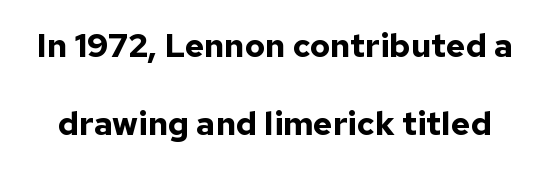
The gaps between neighbouring characters are ordinary and unremarkable. The rendering shows plain stroke endings on the letterforms — a sans-serif design. Proportional: the letters do not fall into vertical columns. Unlike italic type, these characters show no tilt at all. Thick stems and heavy bowls — unmistakably bold.
